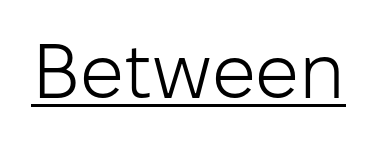
The image shows 77 px light sans-serif type, upright; set normal letter spacing, underlined; low stroke contrast and a medium x-height.
